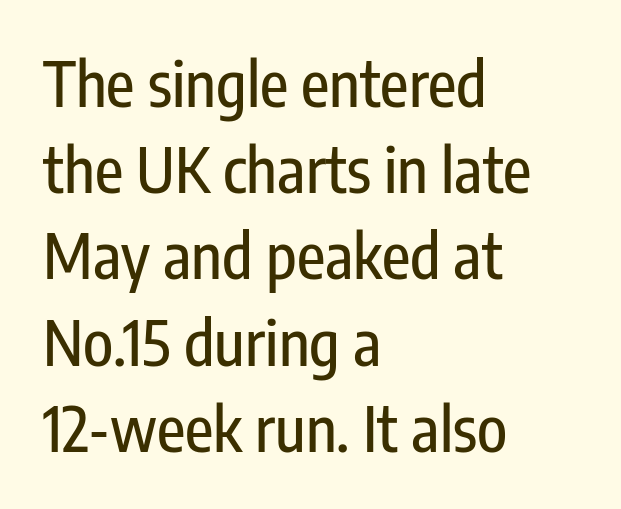
The image shows 62 px condensed sans-serif type, upright; set left-aligned, normal line spacing (1.39x), normal letter spacing, not underlined; low stroke contrast and a medium x-height.
